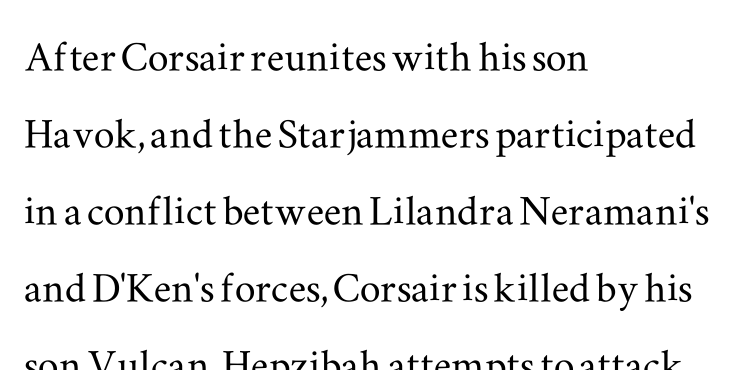
{"serif": "yes", "italic": "no", "width": "wide", "stroke_contrast": "medium", "x_height": "small", "monospaced": "no", "underline": "no", "align": "left", "line_spacing": "normal", "line_spacing_ratio": 1.48, "letter_spacing": "normal", "letter_spacing_em": 0.0, "glyph_px": 52}
